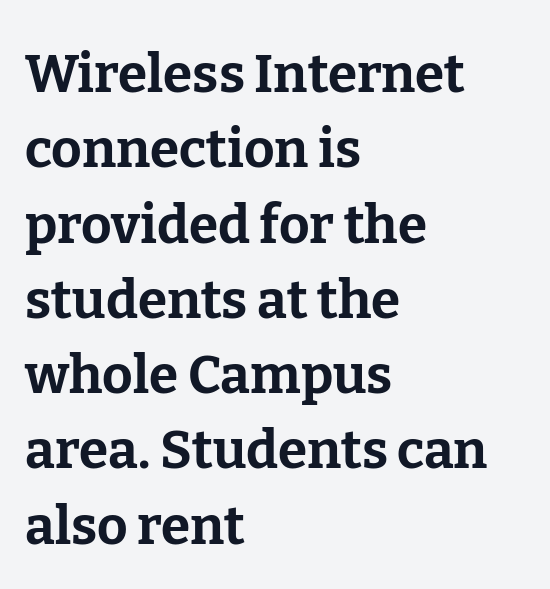
The image shows 53 px bold serif type, upright; set left-aligned, normal line spacing (1.42x), normal letter spacing, not underlined; low stroke contrast and a medium x-height.
